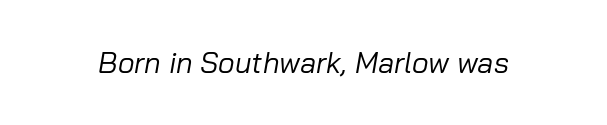
The image shows 29 px regular-weight type, italic (leaning right); set normal letter spacing, not underlined; low stroke contrast and a medium x-height.
